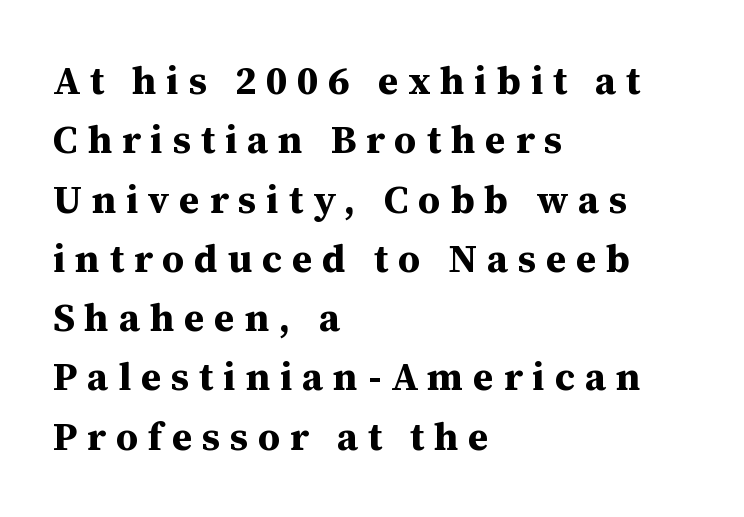
Anything drawn beneath the words? Only blank space. The glyphs in this specimen are seriffed. The lettering holds an erect, upright posture throughout. The strokes are fattened all the way to bold. Character widths vary here, with narrow letters taking less room than wide ones.
